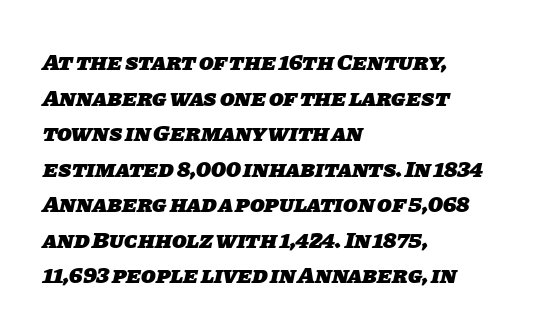
Q: Is the text bold? A: Yes.
Q: Is the text underlined? A: No.
Q: How is the paragraph aligned? A: Left-aligned.
Q: Is the spacing between letters normal or unusually wide? A: Normal.
Q: Is the spacing between lines tight, normal or loose? A: Normal.
